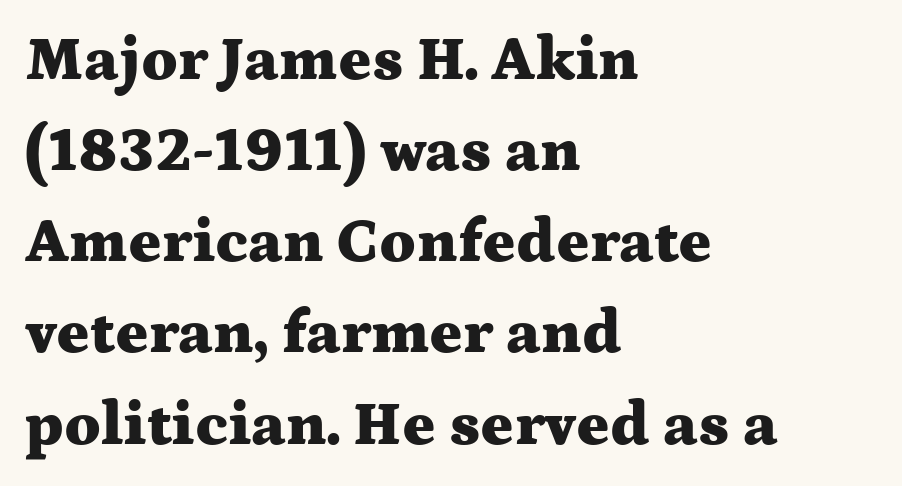
{"serif": "yes", "italic": "no", "bold": "yes", "weight": "heavy", "width": "wide", "stroke_contrast": "medium", "x_height": "medium", "monospaced": "no", "underline": "no", "align": "left", "line_spacing": "normal", "line_spacing_ratio": 1.47, "letter_spacing": "normal", "letter_spacing_em": 0.0, "glyph_px": 62}
